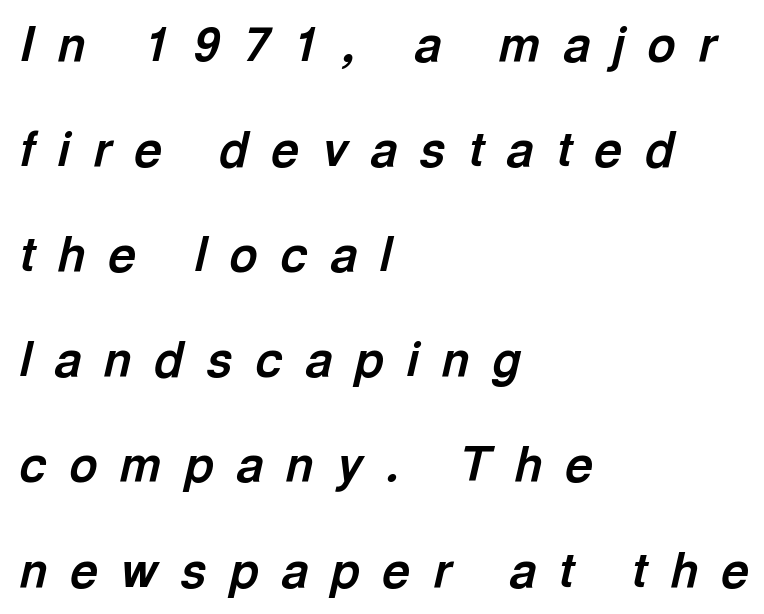
{"italic": "yes", "lean": "right", "slant_degrees": 13, "bold": "yes", "weight": "bold", "width": "normal", "x_height": "medium", "monospaced": "no", "underline": "no", "align": "left", "line_spacing": "loose", "line_spacing_ratio": 2.19, "letter_spacing": "wide", "letter_spacing_em": 0.48, "glyph_px": 48}
